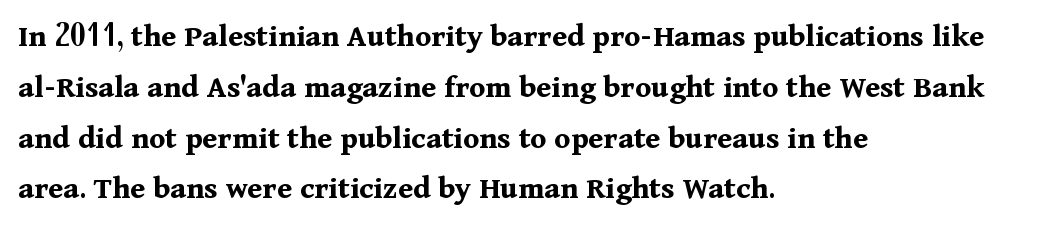
Does extra space separate the letters? No, they use regular spacing. The glyphs are unaccompanied by any horizontal stroke below them. Baseline-to-baseline distance is the conventional proportion of letter height. All the whitespace from short lines collects on the right.
